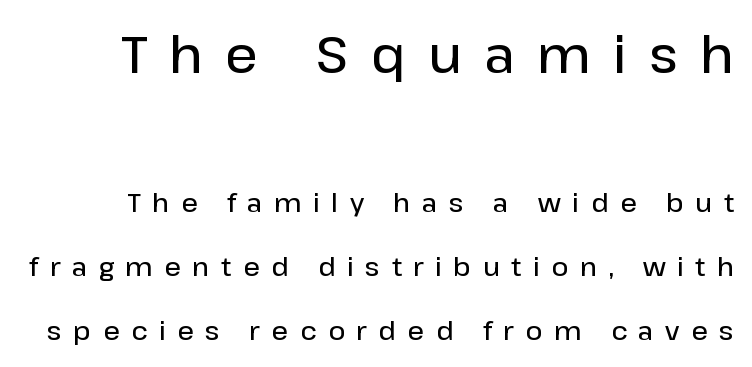
The image shows 51 px semibold sans-serif type, upright; set loose line spacing (2.46x), unusually wide letter spacing (+0.44 em), not underlined; the first (top) block is 1.96x larger; low stroke contrast and a medium x-height.
